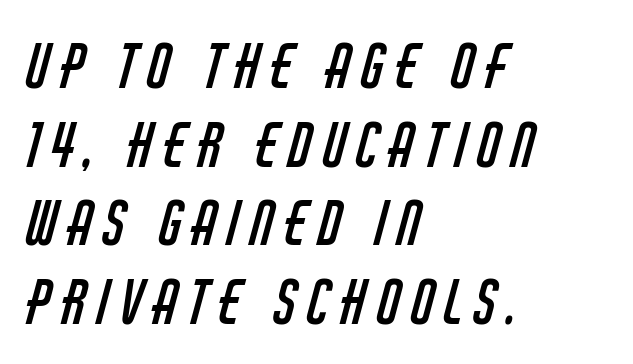
{"serif": "no", "bold": "no", "weight": "regular", "width": "condensed", "stroke_contrast": "low", "x_height": "large", "monospaced": "no", "underline": "no", "align": "left", "line_spacing": "normal", "line_spacing_ratio": 1.31, "glyph_px": 60}
